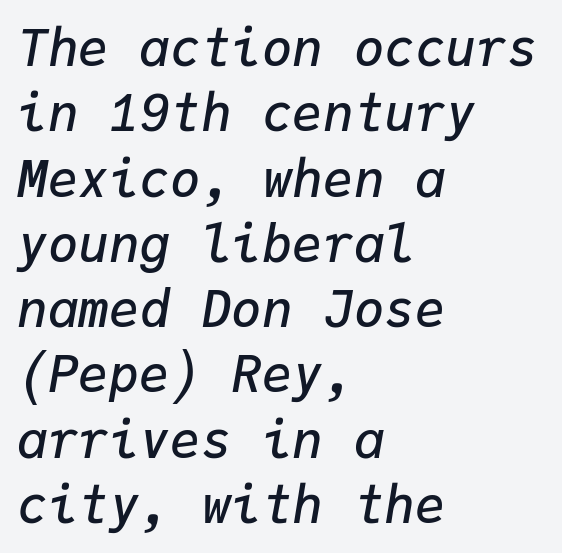
Q: Is the text bold? A: Semi-bold.
Q: Is the text italic (slanted)? A: Yes, it leans right by about 9 degrees.
Q: Is the text underlined? A: No.
Q: How is the paragraph aligned? A: Left-aligned.
Q: Is the spacing between letters normal or unusually wide? A: Normal.
Q: Is the spacing between lines tight, normal or loose? A: Normal.
Q: Width (condensed, normal, or wide)? A: Normal.
Q: Stroke contrast? A: Low.
Q: x-height? A: Medium.
Q: Monospaced? A: Yes.
